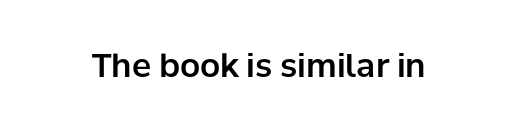
{"serif": "no", "italic": "no", "width": "normal", "stroke_contrast": "low", "x_height": "medium", "monospaced": "no", "underline": "no", "letter_spacing": "normal", "letter_spacing_em": 0.0, "glyph_px": 32}
